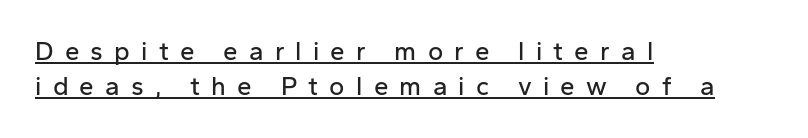
Q: Is the text italic (slanted)? A: No, it is upright.
Q: Is the text underlined? A: Yes.
Q: How is the paragraph aligned? A: Left-aligned.
Q: Is the spacing between letters normal or unusually wide? A: Unusually wide.
Q: Is the spacing between lines tight, normal or loose? A: Normal.
